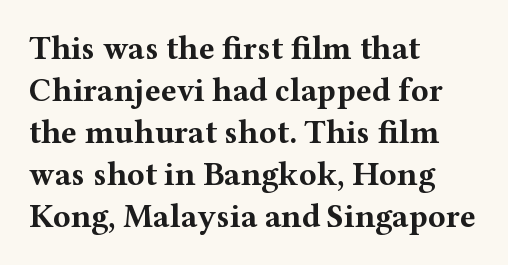
Each letter's strokes conclude with small projecting serifs. Evenly set lines give the paragraph a standard silhouette. Descenders hang freely into open space. Visually the block forms a straight wall on the left and a jagged coastline on the right. How are the letters spaced? Ordinarily, with no added tracking.
